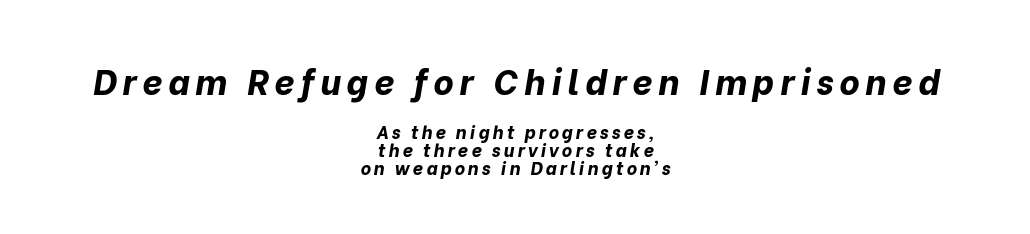
Q: Is the text bold? A: Yes.
Q: Is the text italic (slanted)? A: Yes, it leans right by about 10 degrees.
Q: Is the text underlined? A: No.
Q: How is the paragraph aligned? A: Centered.
Q: Is the spacing between lines tight, normal or loose? A: Tight.
Q: Which block of text is set in a larger size, the first (top) or the second (bottom)? A: The first (top) one.
Q: Width (condensed, normal, or wide)? A: Normal.
Q: Stroke contrast? A: Low.
Q: x-height? A: Medium.
Q: Monospaced? A: No.
